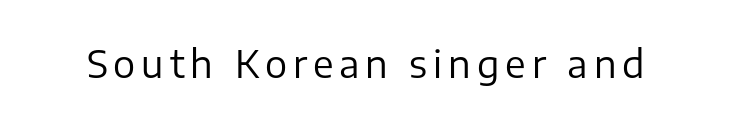
Q: Is the text bold? A: No.
Q: Is the text italic (slanted)? A: No, it is upright.
Q: Is the typeface a serif or a sans-serif typeface? A: Sans-serif.
Q: Is the text underlined? A: No.
Q: Width (condensed, normal, or wide)? A: Normal.
Q: Stroke contrast? A: Low.
Q: x-height? A: Medium.
Q: Monospaced? A: No.
